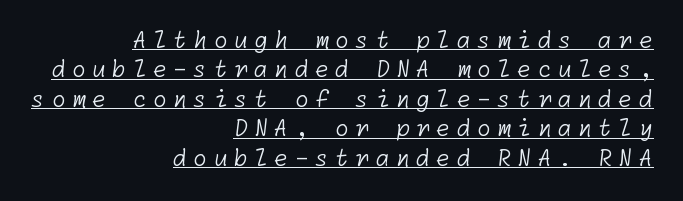
Q: Is the text bold? A: No.
Q: Is the text underlined? A: Yes.
Q: How is the paragraph aligned? A: Right-aligned.
Q: Is the spacing between letters normal or unusually wide? A: Unusually wide.
Q: Is the spacing between lines tight, normal or loose? A: Normal.
